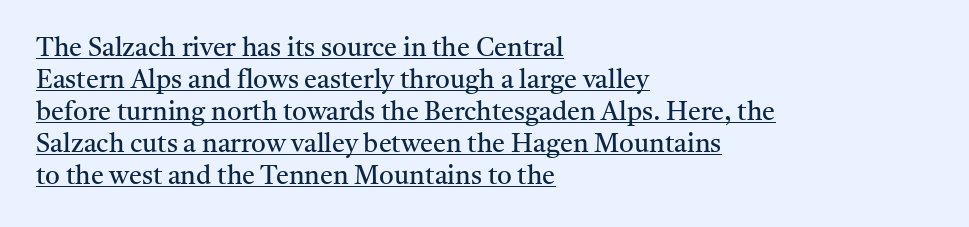
Q: Is the text bold? A: No.
Q: Is the text italic (slanted)? A: No, it is upright.
Q: Is the text underlined? A: Yes.
Q: How is the paragraph aligned? A: Left-aligned.
Q: Is the spacing between letters normal or unusually wide? A: Normal.
